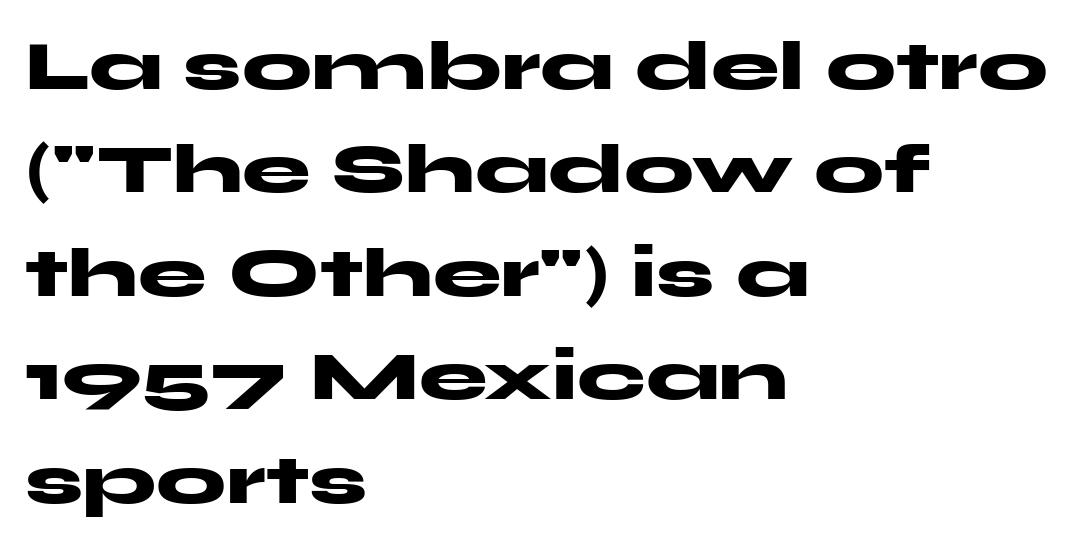
Ascenders rise straight up at ninety degrees. The characters display no serif detailing; their extremities are plain. The paragraph shown leans on its left margin. The space between consecutive lines is moderate. Plain, unruled lines of type. Spacing between characters is what you'd get straight out of the box.
